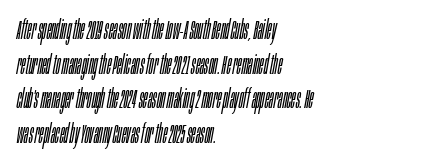
{"italic": "yes", "lean": "right", "slant_degrees": 10, "bold": "no", "underline": "no", "align": "left", "line_spacing": "normal", "line_spacing_ratio": 1.28, "letter_spacing": "normal", "letter_spacing_em": 0.0, "glyph_px": 27}
